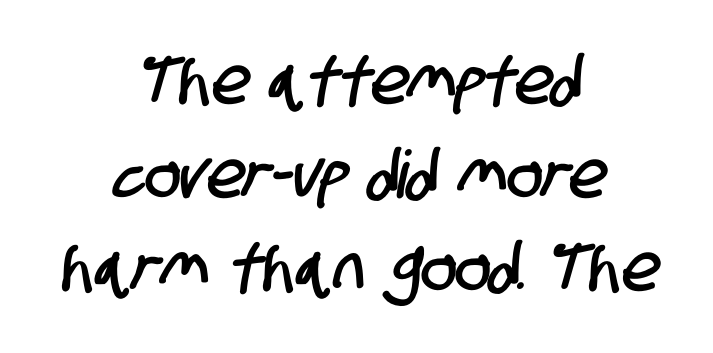
{"serif": "no", "width": "condensed", "stroke_contrast": "low", "x_height": "large", "monospaced": "no", "underline": "no", "align": "center", "line_spacing": "normal", "line_spacing_ratio": 1.42, "letter_spacing": "normal", "letter_spacing_em": 0.0, "glyph_px": 66}
